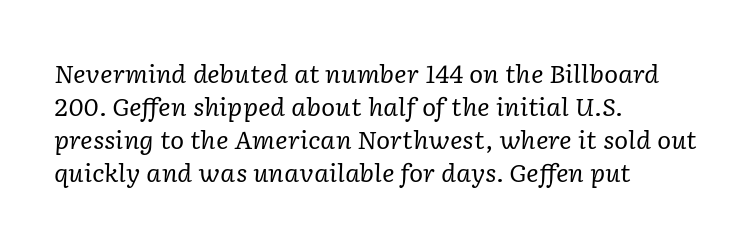
{"italic": "yes", "lean": "right", "slant_degrees": 2, "bold": "no", "underline": "no", "align": "left", "line_spacing": "normal", "line_spacing_ratio": 1.37, "letter_spacing": "normal", "letter_spacing_em": 0.0, "glyph_px": 24}
